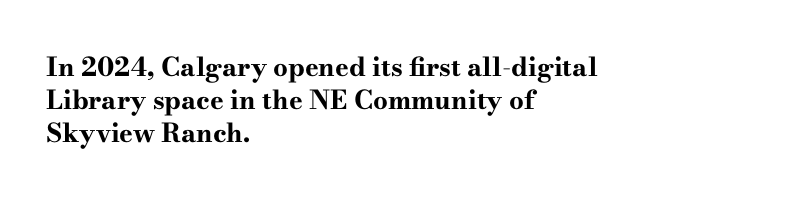
Q: Is the text bold? A: Yes.
Q: Is the text italic (slanted)? A: No, it is upright.
Q: Is the text underlined? A: No.
Q: How is the paragraph aligned? A: Left-aligned.
Q: Is the spacing between letters normal or unusually wide? A: Normal.
Q: Is the spacing between lines tight, normal or loose? A: Normal.
